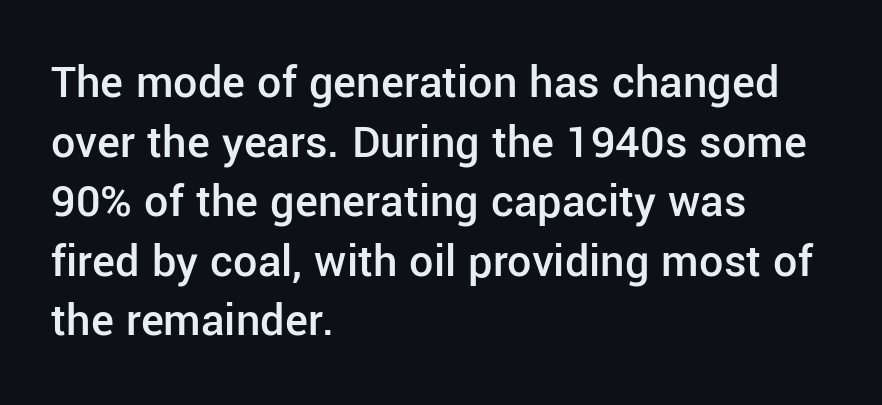
This is moderately heavy type, rendered in semibold. Character widths vary here, with narrow letters taking less room than wide ones. The lines in this sample share a left origin and differ only in where they stop. Ascenders rise straight up at ninety degrees. The foot of each line stays bare and open. Grotesque or geometric, the face here clearly has no serifs.
